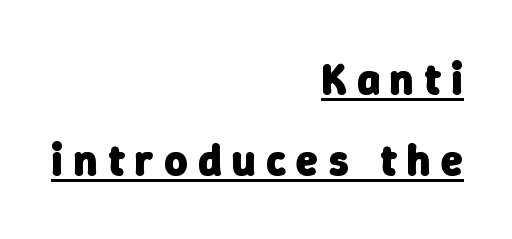
{"serif": "no", "bold": "yes", "weight": "heavy", "width": "normal", "stroke_contrast": "low", "x_height": "medium", "monospaced": "no", "underline": "yes", "align": "right", "line_spacing_ratio": 1.85, "letter_spacing": "wide", "letter_spacing_em": 0.24, "glyph_px": 44}
